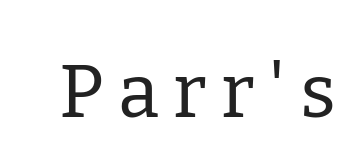
Does the type have serifs? Yes, each stem ends in a small foot. Think of a printed novel: that variable character pitch is what you see here. Is this a heavy cut? Hardly; it is regular or lighter. Does the lettering tilt? It doesn't — this is upright.
